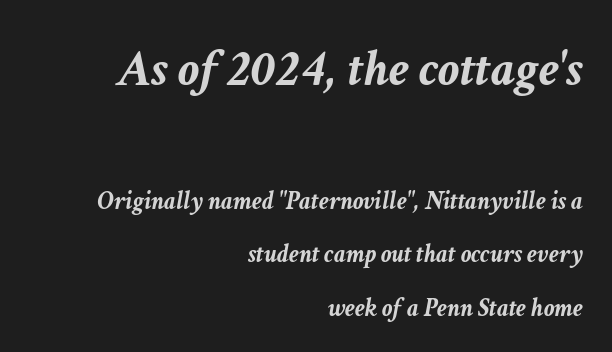
The image shows 53 px semibold type, italic (leaning right); set right-aligned, loose line spacing (2.06x), normal letter spacing, not underlined; the first (top) block is 2.04x larger; low stroke contrast and a medium x-height.
